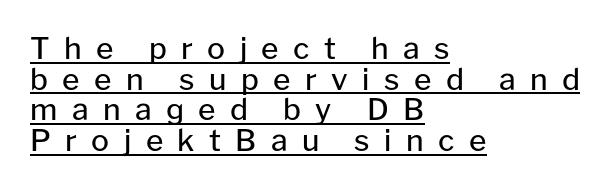
The image shows 30 px regular-weight sans-serif type, upright; set left-aligned, tight line spacing (1.02x), unusually wide letter spacing (+0.48 em), underlined; low stroke contrast and a medium x-height.
